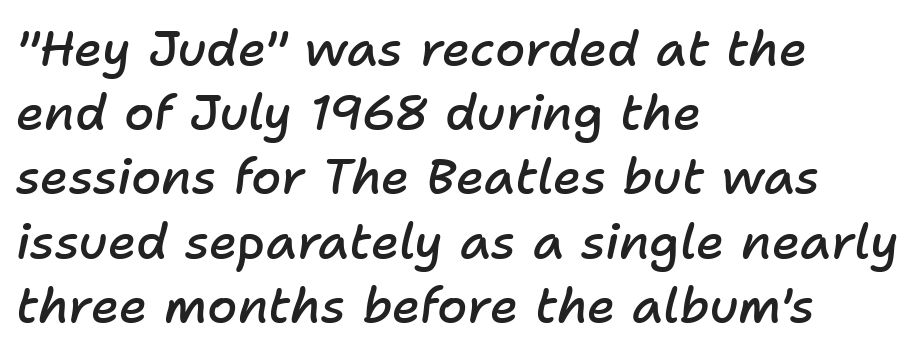
{"italic": "yes", "lean": "right", "slant_degrees": 11, "bold": "semi", "weight": "semibold", "width": "normal", "stroke_contrast": "low", "x_height": "medium", "monospaced": "no", "underline": "no", "align": "left", "line_spacing": "normal", "line_spacing_ratio": 1.31, "letter_spacing": "normal", "letter_spacing_em": 0.0, "glyph_px": 49}
